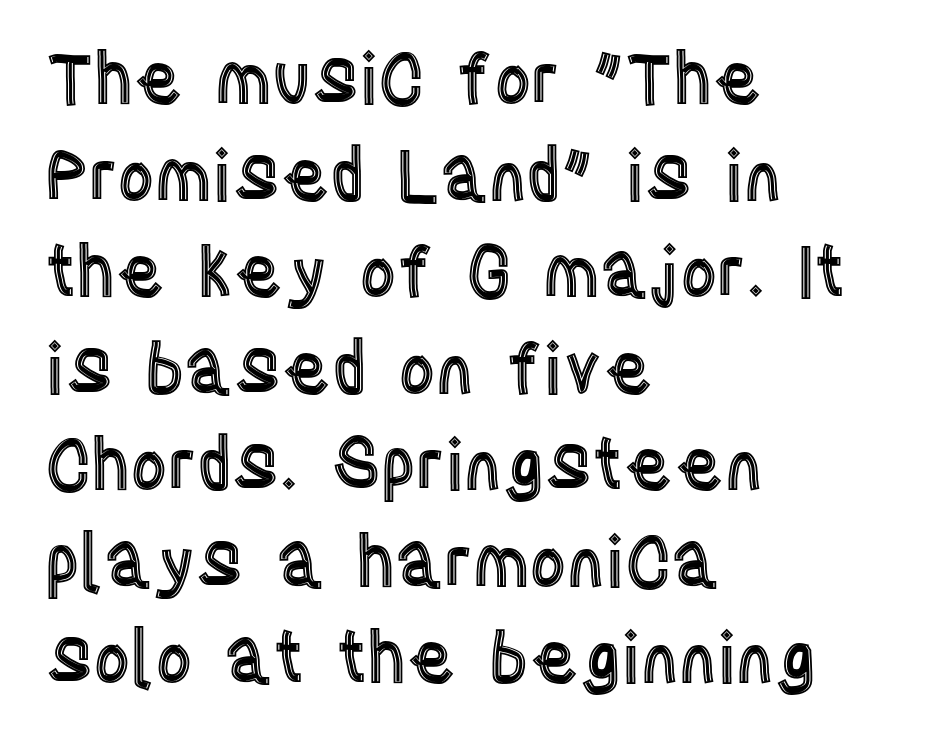
{"italic": "no", "width": "condensed", "x_height": "large", "monospaced": "no", "underline": "no", "align": "left", "line_spacing": "normal", "line_spacing_ratio": 1.36, "letter_spacing": "normal", "letter_spacing_em": 0.0, "glyph_px": 71}
